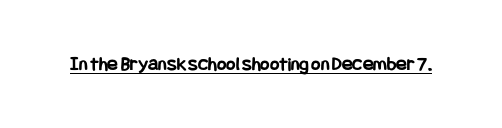
Weight: bold. Is the letter spacing exaggerated? No — it looks like the ordinary default. In designer terms, the underline attribute is active on this setting. A roman cut, with each character standing at attention.
